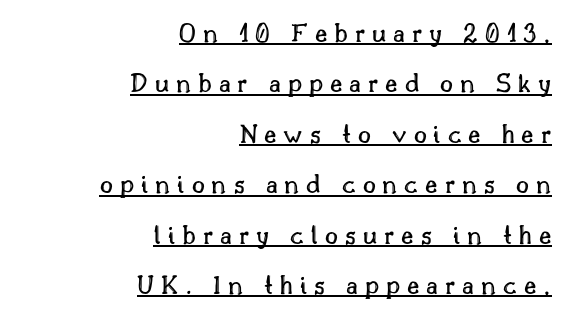
Q: Is the text italic (slanted)? A: No, it is upright.
Q: Is the text underlined? A: Yes.
Q: How is the paragraph aligned? A: Right-aligned.
Q: Is the spacing between letters normal or unusually wide? A: Unusually wide.
Q: Width (condensed, normal, or wide)? A: Normal.
Q: x-height? A: Small.
Q: Monospaced? A: No.
